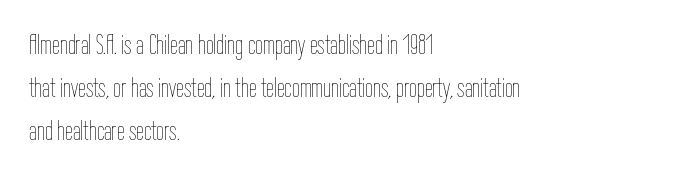
The image shows 28 px thin, condensed type, upright; set left-aligned, normal line spacing (1.54x), normal letter spacing, not underlined; low stroke contrast and a medium x-height.
